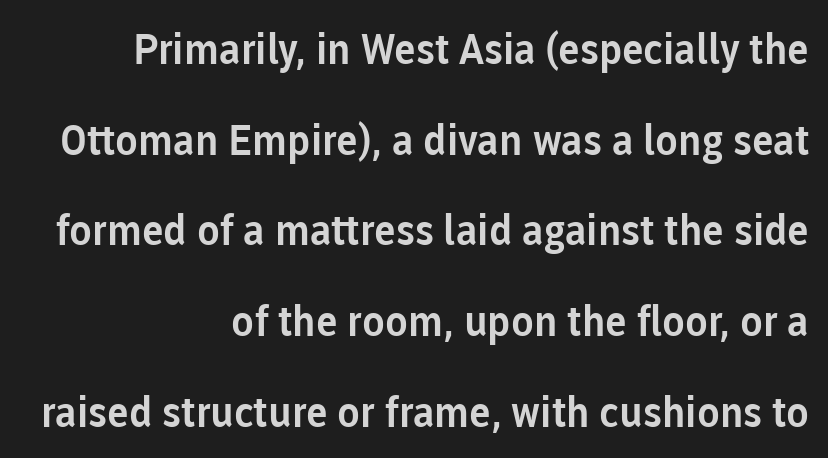
The leading is generous, giving the passage an open texture. Is the block centered? No — it sits flush against the right margin. No italicization has been applied; the sample stays upright. The letterforms sit shoulder to shoulder at normal distance. You can tell from the bare stems that sans-serif type was used. Think of a printed novel: that variable character pitch is what you see here.
